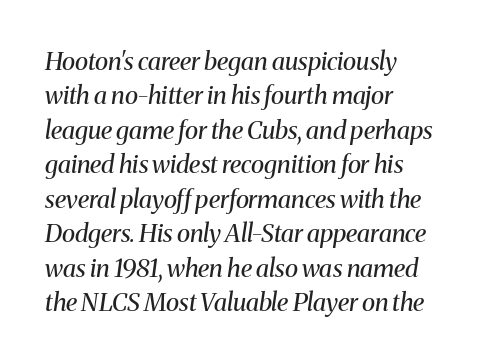
Q: Is the text bold? A: No.
Q: Is the text italic (slanted)? A: Yes, it leans right by about 8 degrees.
Q: Is the text underlined? A: No.
Q: How is the paragraph aligned? A: Left-aligned.
Q: Is the spacing between letters normal or unusually wide? A: Normal.
Q: Is the spacing between lines tight, normal or loose? A: Normal.
